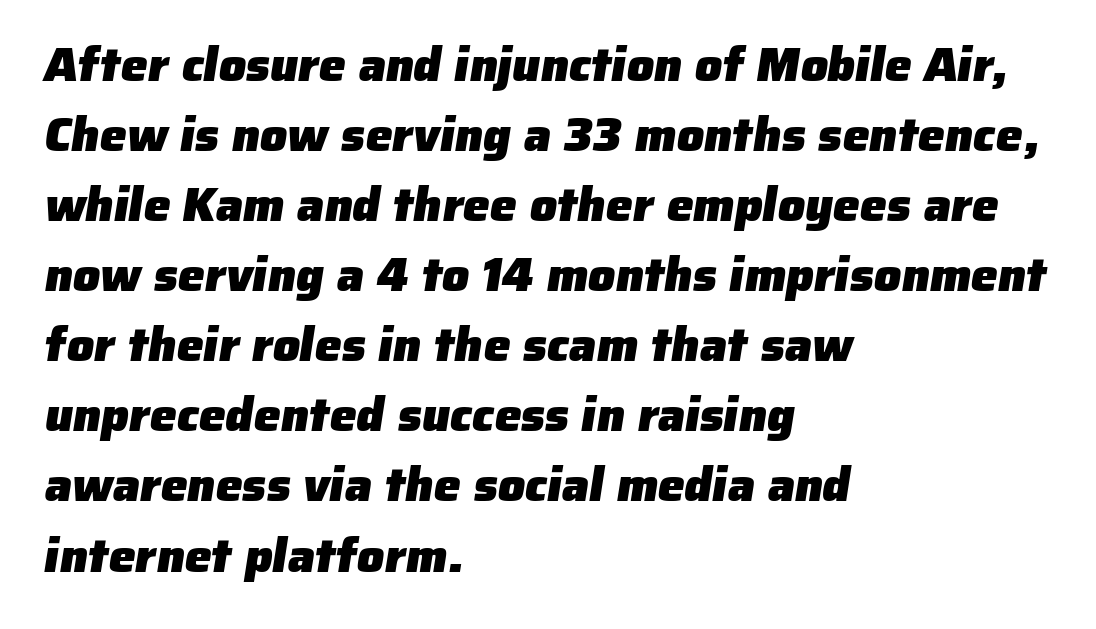
{"serif": "no", "bold": "yes", "weight": "heavy", "width": "normal", "stroke_contrast": "low", "x_height": "medium", "monospaced": "no", "underline": "no", "align": "left", "line_spacing": "normal", "line_spacing_ratio": 1.46, "letter_spacing": "normal", "letter_spacing_em": 0.0, "glyph_px": 48}
